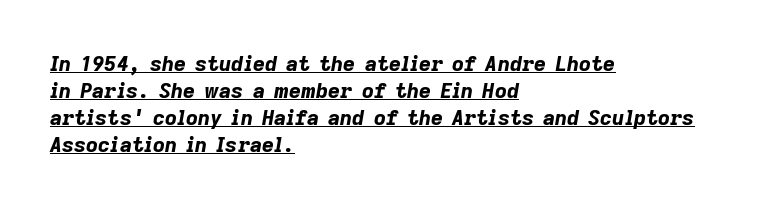
Emphasis is given by a line drawn under the lettering. Successive baselines arrive at the customary interval. A classic flush-left, rag-right setting is used for this passage. The glyphs look as if they've been sheared to an angle. Weight check: bold — yes, fully.
